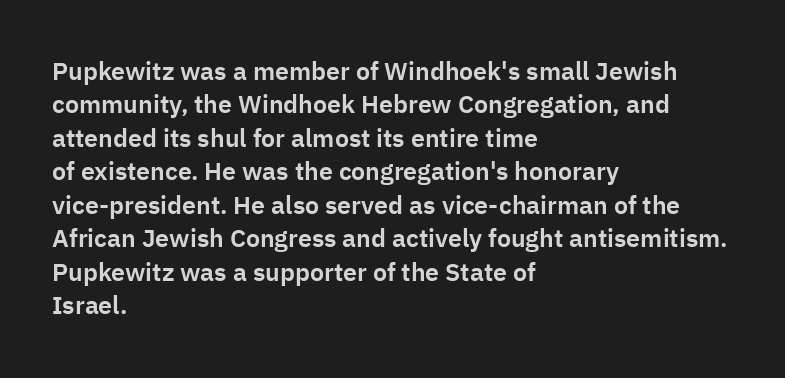
The image shows 25 px text type, upright; set left-aligned, normal line spacing (1.34x), normal letter spacing, not underlined.
